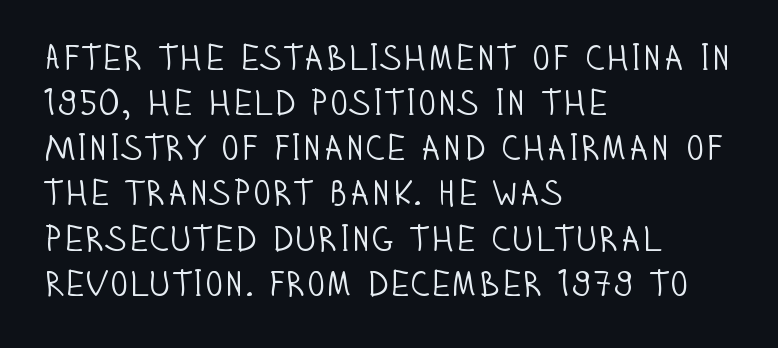
The image shows 35 px light, condensed sans-serif type, upright; set left-aligned, normal line spacing (1.29x), normal letter spacing, not underlined; low stroke contrast and a large x-height.
